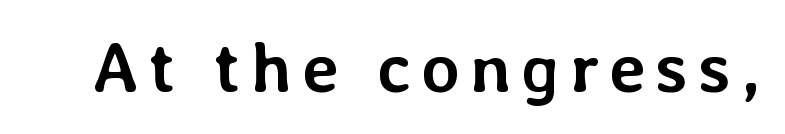
Its strokes are broad and dark, the hallmark of bold type. Does the lettering tilt? It doesn't — this is upright. Each row of text sits above clean, open space. Spacing verdict: proportional, widths tailored to each character.
